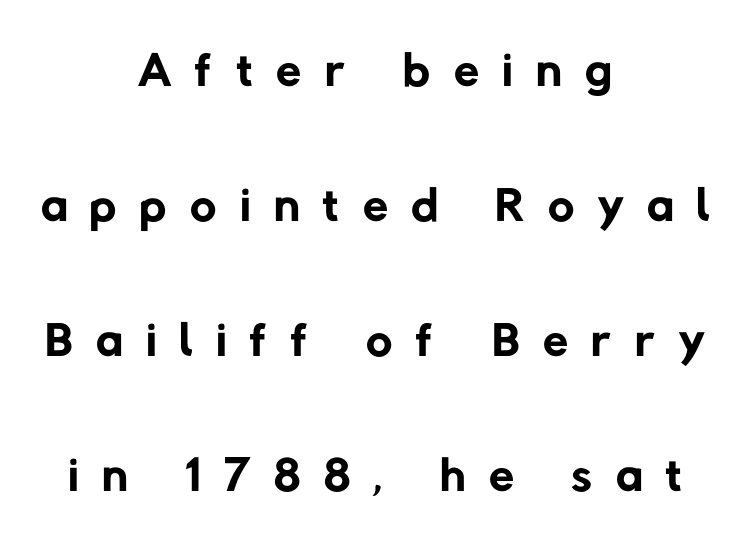
{"serif": "no", "bold": "no", "weight": "regular", "width": "normal", "stroke_contrast": "low", "x_height": "medium", "monospaced": "no", "underline": "no", "align": "center", "line_spacing_ratio": 1.85, "letter_spacing": "wide", "letter_spacing_em": 0.32, "glyph_px": 73}
